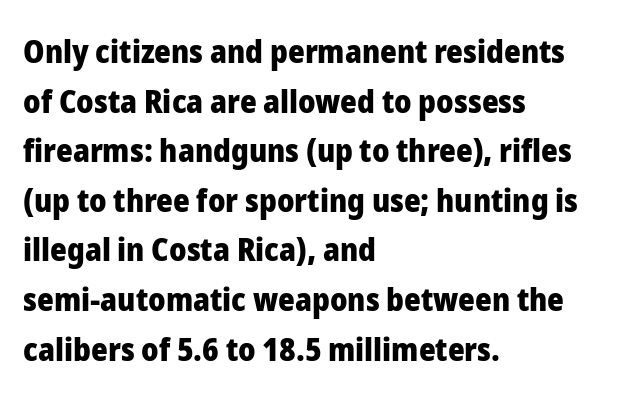
Q: Is the text bold? A: Yes.
Q: Is the text italic (slanted)? A: No, it is upright.
Q: Is the typeface a serif or a sans-serif typeface? A: Sans-serif.
Q: Is the text underlined? A: No.
Q: How is the paragraph aligned? A: Left-aligned.
Q: Is the spacing between letters normal or unusually wide? A: Normal.
Q: Is the spacing between lines tight, normal or loose? A: Normal.
Q: Width (condensed, normal, or wide)? A: Normal.
Q: Stroke contrast? A: Low.
Q: x-height? A: Medium.
Q: Monospaced? A: No.
